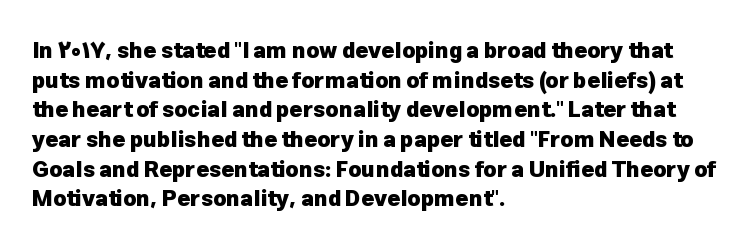
{"italic": "no", "bold": "yes", "underline": "no", "align": "left", "line_spacing": "normal", "line_spacing_ratio": 1.35, "letter_spacing": "normal", "letter_spacing_em": 0.0, "glyph_px": 22}
